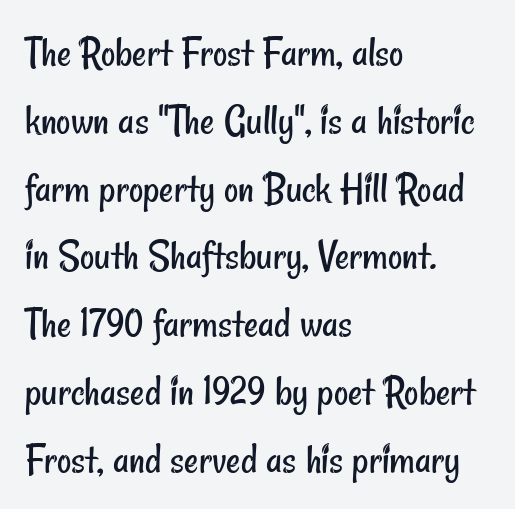
{"serif": "no", "bold": "no", "weight": "regular", "width": "condensed", "stroke_contrast": "low", "x_height": "small", "monospaced": "no", "underline": "no", "align": "left", "line_spacing": "normal", "line_spacing_ratio": 1.54, "letter_spacing": "normal", "letter_spacing_em": 0.0, "glyph_px": 44}
